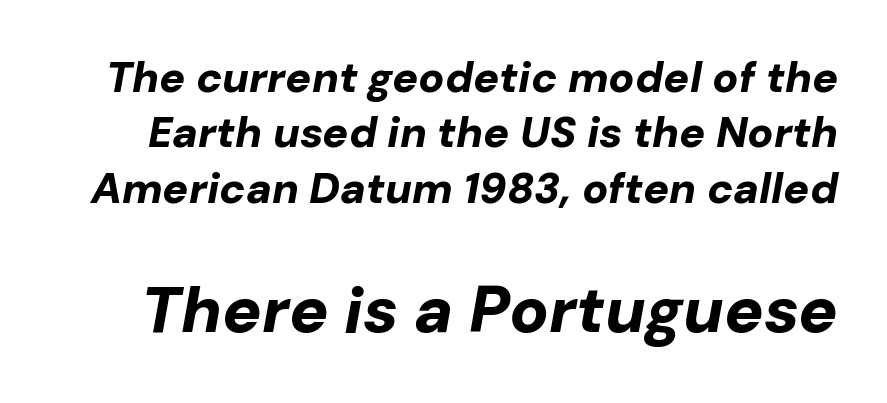
A bare baseline throughout the passage. A typesetter would call this zero additional tracking. An italicized treatment has been applied to the whole sample. The rendering uses natural spacing where letterforms have individual widths. Heft: maximum for text — a bold.
